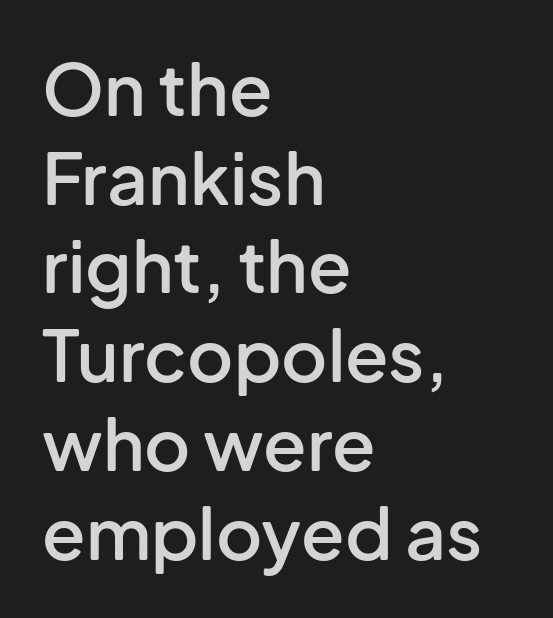
The image shows 71 px semibold sans-serif type, upright; set left-aligned, normal line spacing (1.25x), normal letter spacing, not underlined; low stroke contrast and a medium x-height.
